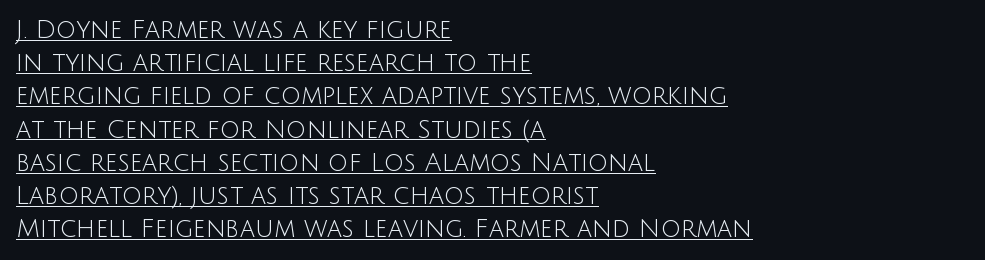
{"italic": "no", "bold": "no", "underline": "yes", "align": "left", "line_spacing": "normal", "line_spacing_ratio": 1.33, "letter_spacing": "normal", "letter_spacing_em": 0.0, "glyph_px": 25}
